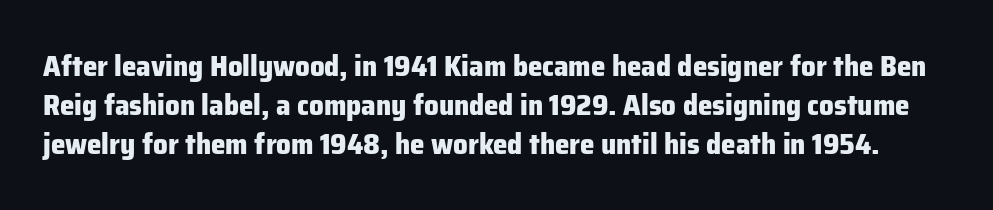
Nobody touched the tracking dial on this one. The space beneath each line is pristine and unruled. How heavy is the stroke? Heavy — this is a bold. Each new line begins a customary step beneath the previous one.
